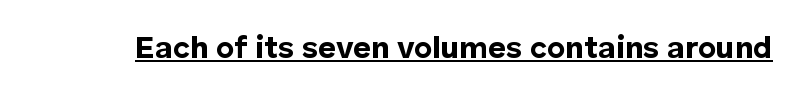
Unlike a traditional serif, this face leaves its strokes unadorned. The type sits square on the baseline with zero lean. What weight is shown? A full bold with thick strokes. You could not count columns in this text — the font is proportionally spaced. Check the space under the baseline: a stroke is drawn there. The letters sit at their default tracking, neither squeezed nor spread.
